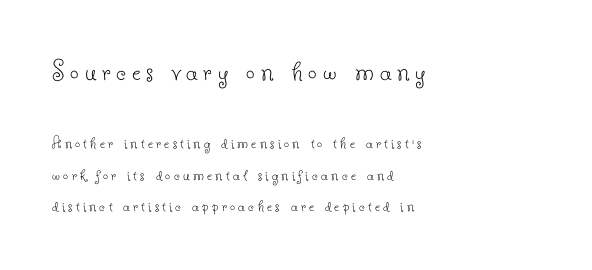
Q: Is the text bold? A: No.
Q: Is the text italic (slanted)? A: No, it is upright.
Q: Is the typeface a serif or a sans-serif typeface? A: Serif.
Q: Is the text underlined? A: No.
Q: How is the paragraph aligned? A: Left-aligned.
Q: Which block of text is set in a larger size, the first (top) or the second (bottom)? A: The first (top) one.
Q: Width (condensed, normal, or wide)? A: Normal.
Q: Stroke contrast? A: Low.
Q: x-height? A: Small.
Q: Monospaced? A: No.
